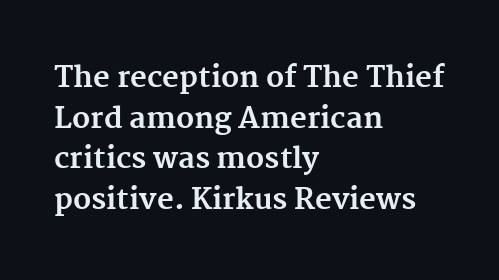
The image shows 29 px bold serif type, upright; set left-aligned, normal line spacing (1.4x), normal letter spacing, not underlined; medium stroke contrast and a medium x-height.
